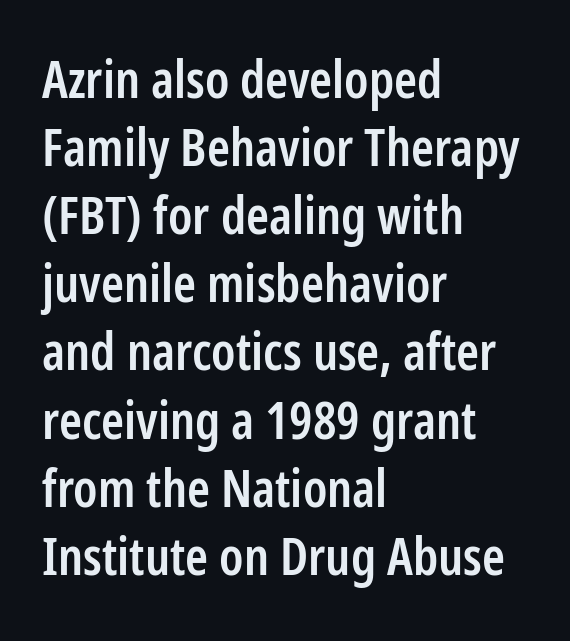
The image shows 52 px semibold, condensed sans-serif type, upright; set left-aligned, normal line spacing (1.31x), normal letter spacing, not underlined; low stroke contrast and a medium x-height.
